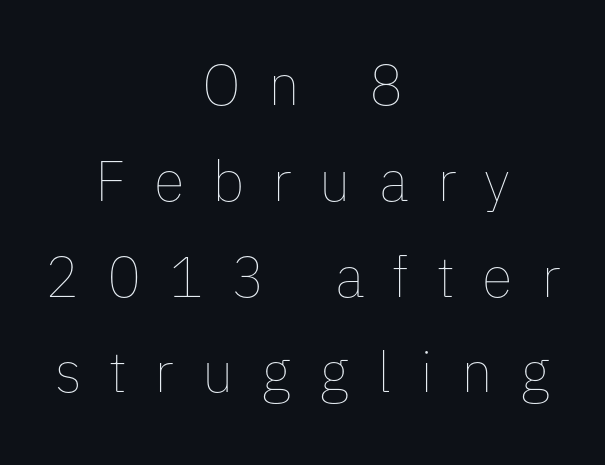
A typesetter would mark this as roman, not italic. Spacing verdict: proportional, widths tailored to each character. Letter spacing: wide. The face looks like a standard text weight, possibly lighter. The zone under the glyphs is completely vacant. The passage is arranged like a title page — every line centered.
